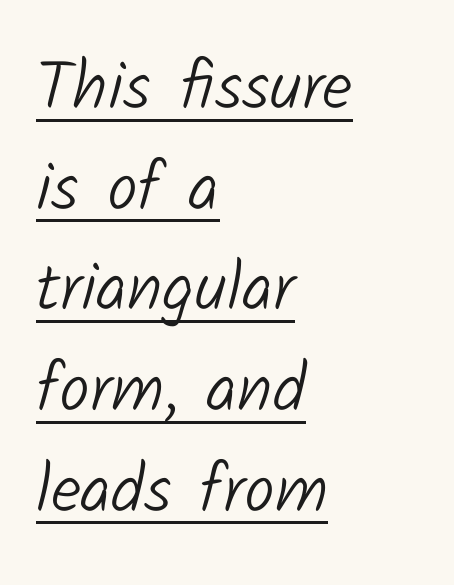
Q: Is the text bold? A: No.
Q: Is the typeface a serif or a sans-serif typeface? A: Sans-serif.
Q: Is the text underlined? A: Yes.
Q: How is the paragraph aligned? A: Left-aligned.
Q: Is the spacing between letters normal or unusually wide? A: Normal.
Q: Is the spacing between lines tight, normal or loose? A: Normal.
Q: Width (condensed, normal, or wide)? A: Normal.
Q: Stroke contrast? A: Low.
Q: x-height? A: Medium.
Q: Monospaced? A: No.
